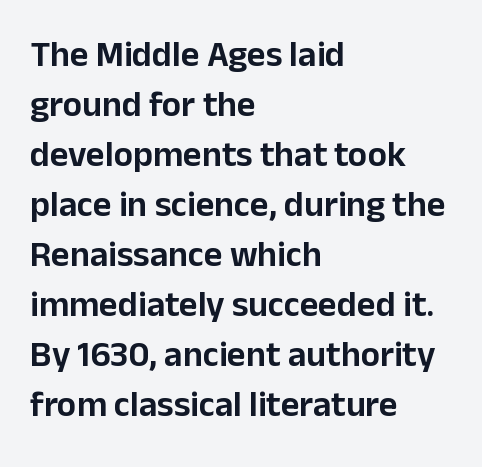
{"serif": "no", "italic": "no", "width": "normal", "stroke_contrast": "low", "x_height": "medium", "monospaced": "no", "underline": "no", "align": "left", "line_spacing": "normal", "line_spacing_ratio": 1.39, "letter_spacing": "normal", "letter_spacing_em": 0.0, "glyph_px": 36}
